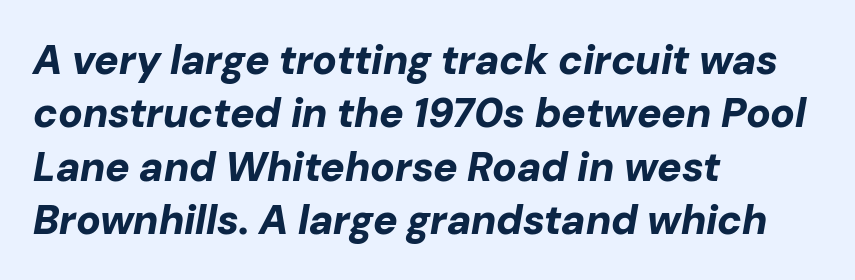
Tracking here is standard; glyphs follow each other at the usual distance. The characters look thick and weighty, a clear bold. The letters are slanted; this is an italic face. The space directly below the letters is spotless. Quick note: interline space is typical.
